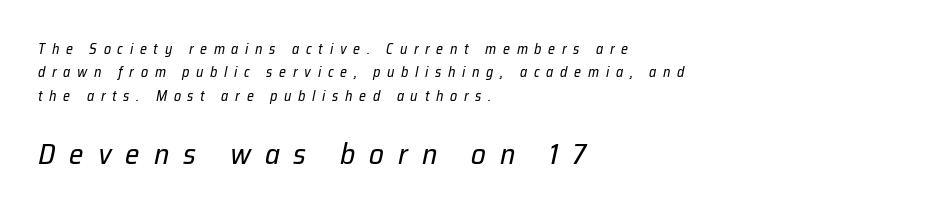
{"italic": "yes", "lean": "right", "slant_degrees": 12, "bold": "no", "weight": "regular", "width": "normal", "stroke_contrast": "low", "x_height": "medium", "monospaced": "no", "underline": "no", "align": "left", "line_spacing": "normal", "line_spacing_ratio": 1.67, "letter_spacing": "wide", "letter_spacing_em": 0.48, "larger_block": "second", "size_ratio": 2.07, "glyph_px": 29}
